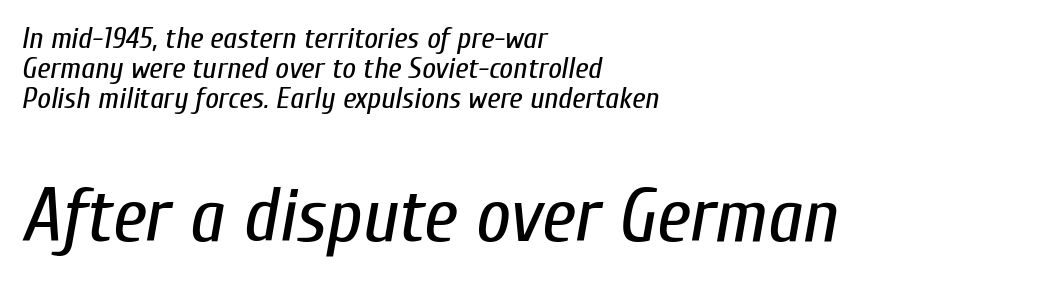
Q: Is the text bold? A: No.
Q: Is the text italic (slanted)? A: Yes, it leans right by about 10 degrees.
Q: Is the text underlined? A: No.
Q: How is the paragraph aligned? A: Left-aligned.
Q: Is the spacing between letters normal or unusually wide? A: Normal.
Q: Is the spacing between lines tight, normal or loose? A: Tight.
Q: Which block of text is set in a larger size, the first (top) or the second (bottom)? A: The second (bottom) one.
Q: Width (condensed, normal, or wide)? A: Condensed.
Q: Stroke contrast? A: Low.
Q: x-height? A: Medium.
Q: Monospaced? A: No.
